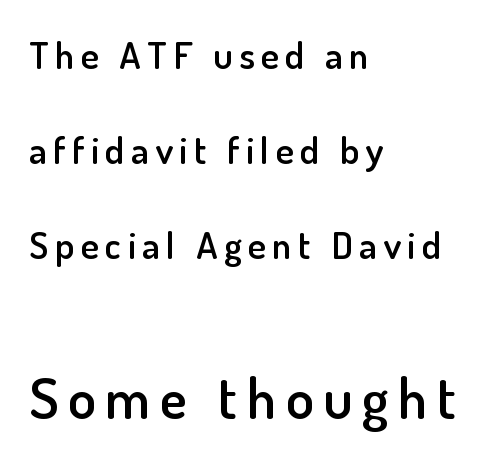
{"serif": "no", "italic": "no", "bold": "semi", "weight": "semibold", "width": "normal", "stroke_contrast": "low", "x_height": "small", "monospaced": "no", "underline": "no", "align": "left", "line_spacing": "loose", "line_spacing_ratio": 2.5, "larger_block": "second", "size_ratio": 1.5, "glyph_px": 57}
